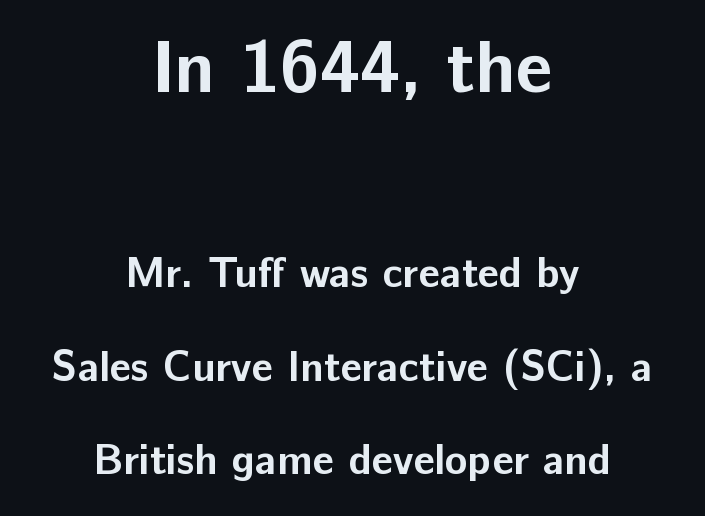
Q: Is the text bold? A: Yes.
Q: Is the text italic (slanted)? A: No, it is upright.
Q: Is the typeface a serif or a sans-serif typeface? A: Sans-serif.
Q: Is the text underlined? A: No.
Q: How is the paragraph aligned? A: Centered.
Q: Is the spacing between letters normal or unusually wide? A: Normal.
Q: Is the spacing between lines tight, normal or loose? A: Loose.
Q: Which block of text is set in a larger size, the first (top) or the second (bottom)? A: The first (top) one.
Q: Width (condensed, normal, or wide)? A: Normal.
Q: Stroke contrast? A: Low.
Q: x-height? A: Medium.
Q: Monospaced? A: No.
